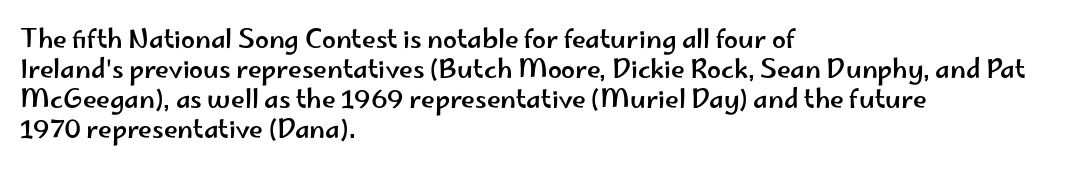
Q: Is the text italic (slanted)? A: No, it is upright.
Q: Is the text underlined? A: No.
Q: How is the paragraph aligned? A: Left-aligned.
Q: Is the spacing between letters normal or unusually wide? A: Normal.
